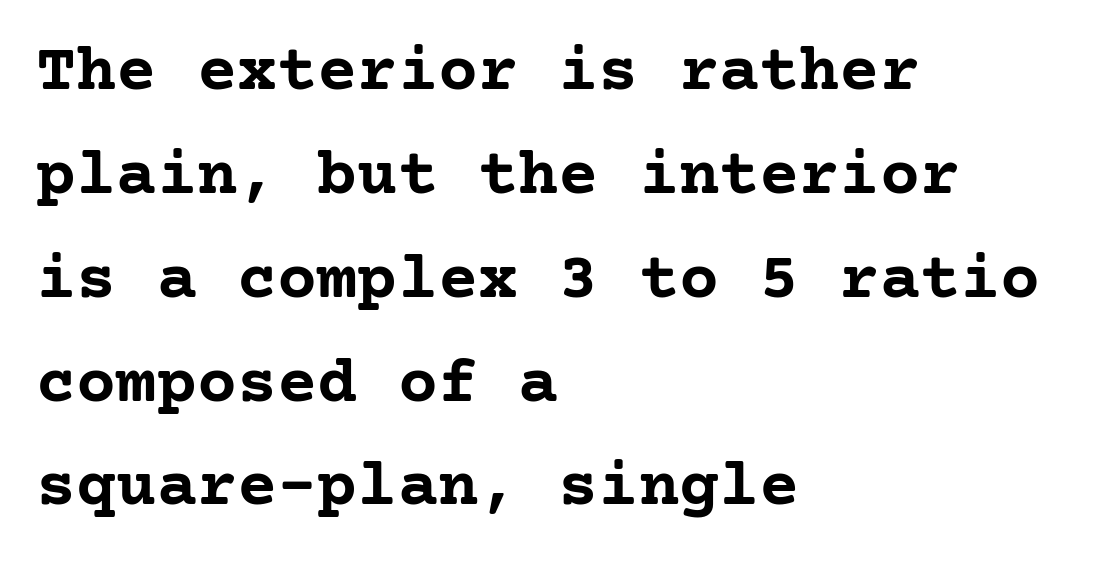
{"serif": "yes", "italic": "no", "bold": "yes", "weight": "semibold", "width": "normal", "stroke_contrast": "low", "x_height": "medium", "underline": "no", "align": "left", "line_spacing": "normal", "line_spacing_ratio": 1.55, "letter_spacing": "normal", "letter_spacing_em": 0.0, "glyph_px": 67}
